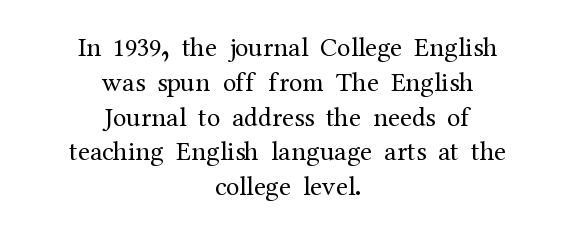
Q: Is the text bold? A: No.
Q: Is the text italic (slanted)? A: No, it is upright.
Q: Is the text underlined? A: No.
Q: How is the paragraph aligned? A: Centered.
Q: Is the spacing between letters normal or unusually wide? A: Normal.
Q: Is the spacing between lines tight, normal or loose? A: Normal.
